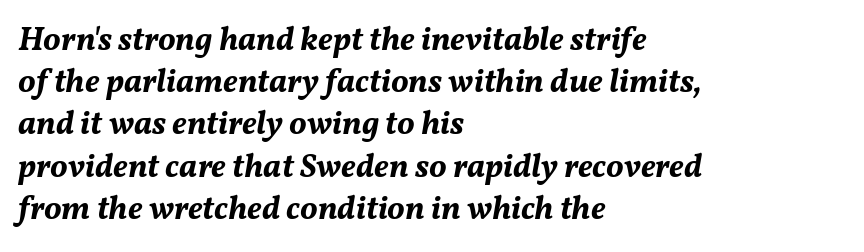
Q: Is the text bold? A: Yes.
Q: Is the text italic (slanted)? A: Yes, it leans right by about 11 degrees.
Q: Is the text underlined? A: No.
Q: How is the paragraph aligned? A: Left-aligned.
Q: Is the spacing between letters normal or unusually wide? A: Normal.
Q: Is the spacing between lines tight, normal or loose? A: Normal.
Q: Width (condensed, normal, or wide)? A: Normal.
Q: Stroke contrast? A: Medium.
Q: x-height? A: Medium.
Q: Monospaced? A: No.
